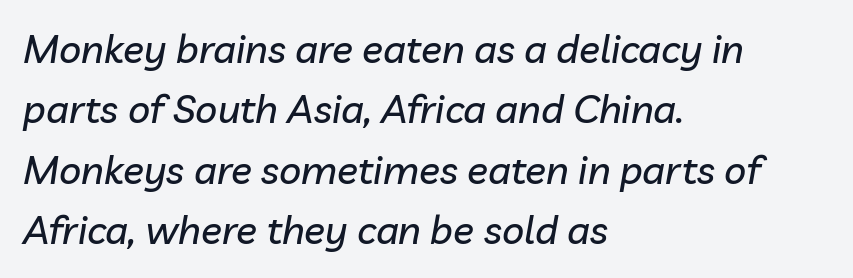
Characters are canted at an angle relative to the baseline's perpendicular. The gap between lines stays unmarked. Nothing unusual about the tracking: characters are spaced as the font intends. You could not count columns in this text — the font is proportionally spaced.
